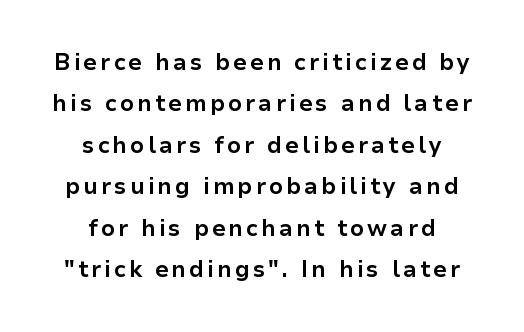
The lettering stays uniformly vertical, giving the passage a roman look. This rendering uses center alignment, leaving both contours irregular but symmetric. Rule under the text: the space is simply empty. Bold? Absolutely — the strokes are thick and heavy.
